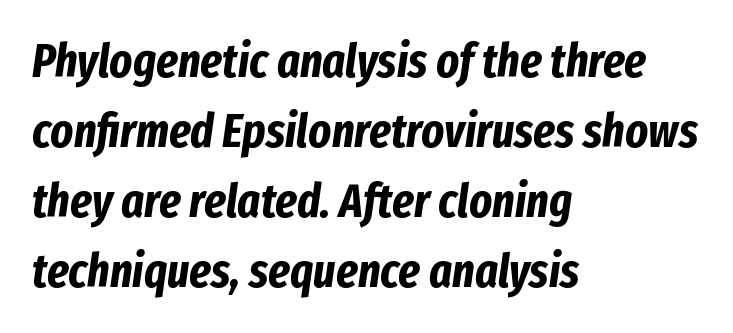
{"italic": "yes", "lean": "right", "slant_degrees": 8, "bold": "yes", "weight": "bold", "width": "condensed", "stroke_contrast": "low", "x_height": "medium", "monospaced": "no", "underline": "no", "align": "left", "line_spacing": "normal", "line_spacing_ratio": 1.46, "letter_spacing": "normal", "letter_spacing_em": 0.0, "glyph_px": 48}
